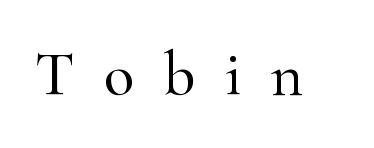
The image shows 63 px serif type, upright; set unusually wide letter spacing (+0.46 em), not underlined; high stroke contrast and a small x-height.
